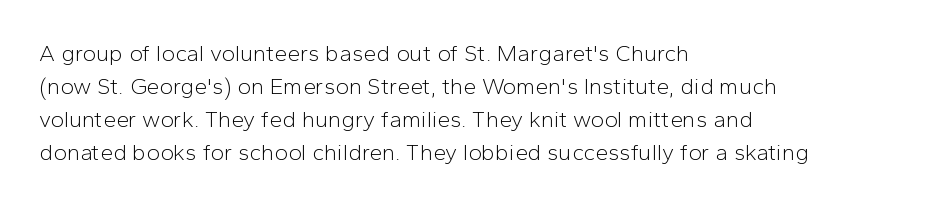
Does extra space separate the letters? No, they use regular spacing. The rendering anchors every line to the left-hand side. The axis of the letterforms is exactly vertical. These lines sit exactly where default settings would place them. Ink coverage per letter is moderate at most. Bare-footed words on every line.
